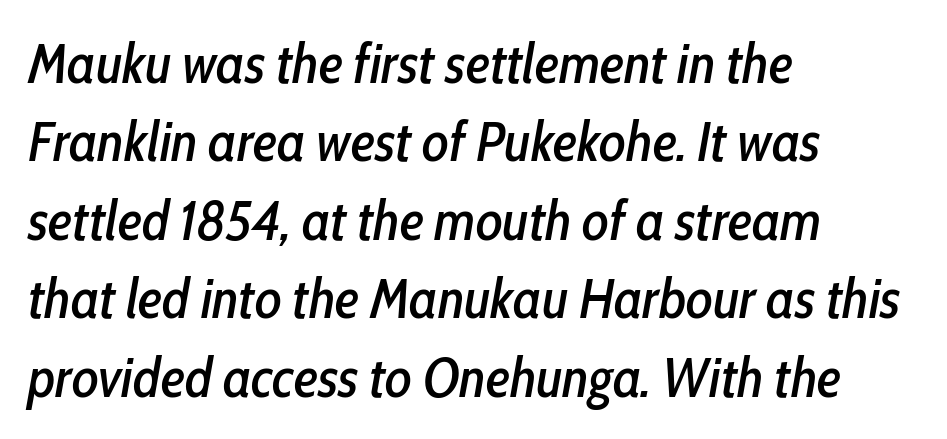
Quick note: underline off. How are the letters spaced? Ordinarily, with no added tracking. The lines in this sample share a left origin and differ only in where they stop. Line spacing here is normal. Slant detected: the letters are inclined. These lines are rendered in a variable-pitch font.
